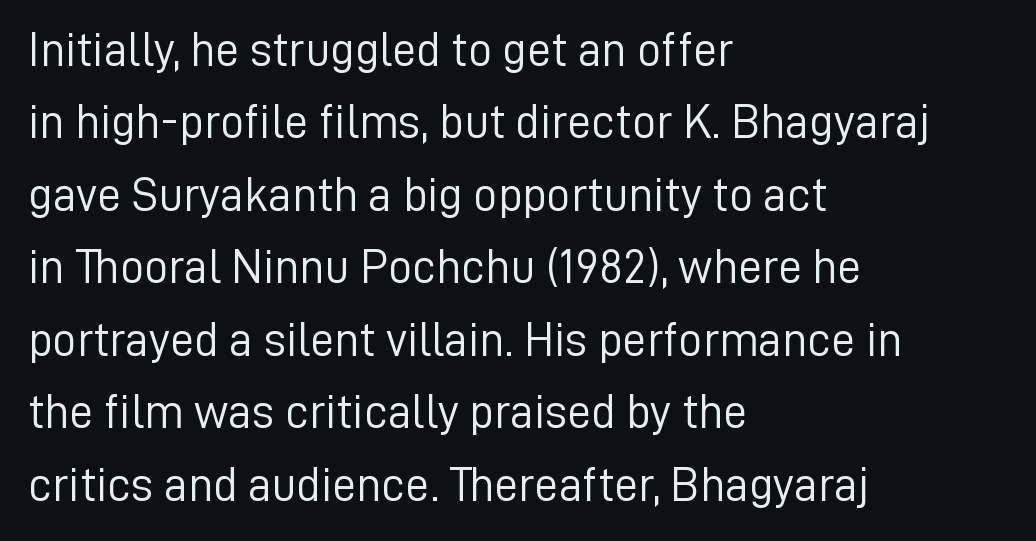
{"serif": "no", "italic": "no", "bold": "no", "weight": "light", "width": "normal", "stroke_contrast": "low", "x_height": "medium", "monospaced": "no", "underline": "no", "align": "left", "line_spacing": "normal", "line_spacing_ratio": 1.51, "letter_spacing": "normal", "letter_spacing_em": 0.0, "glyph_px": 48}
